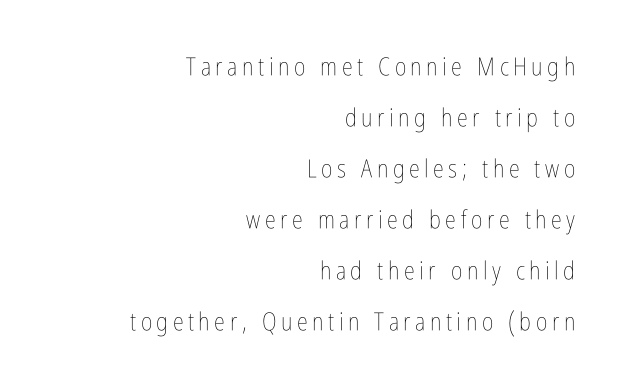
These lines are set flush right with a ragged left edge. If you drew a line through each stem, it would be perfectly vertical. How would I describe the line gaps? Wide and relaxed. The words here are not underlined.
